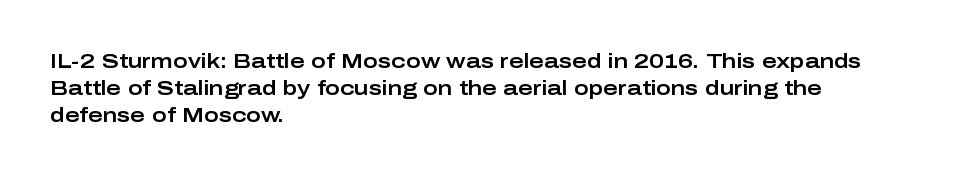
One-word summary of the alignment: left. The words here are not underlined. The passage shown stacks its lines at a standard gap. These lines were composed using upright roman letters.
